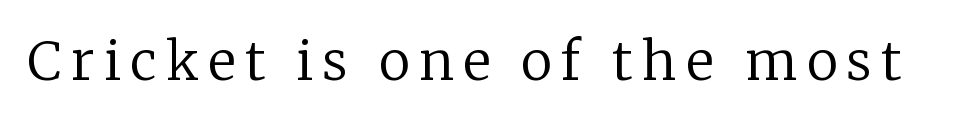
The image shows 53 px regular-weight serif type, upright; set not underlined; low stroke contrast and a medium x-height.
